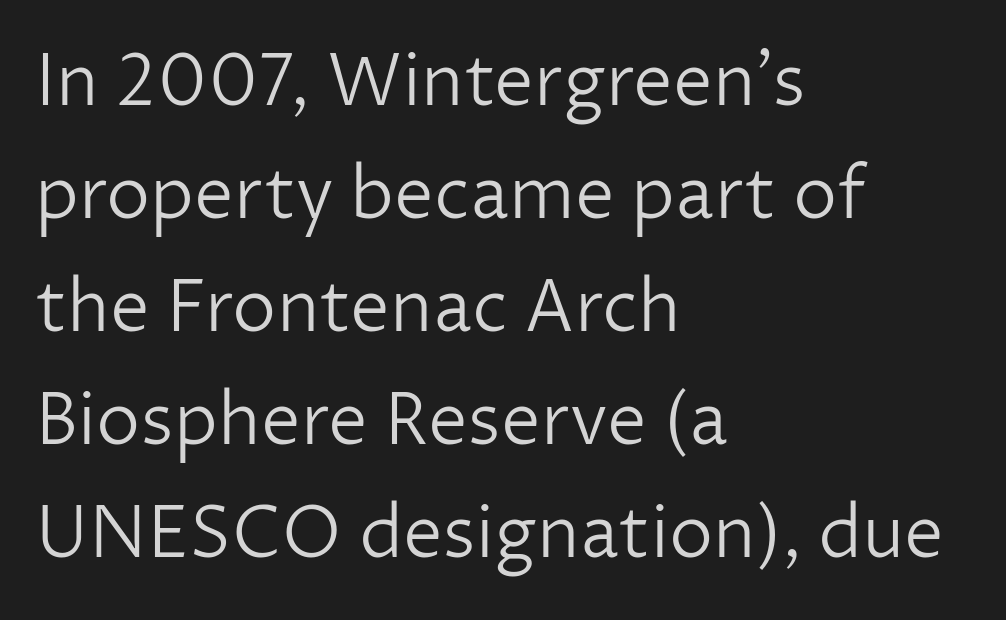
The image shows 71 px light sans-serif type, upright; set left-aligned, normal line spacing (1.59x), normal letter spacing, not underlined; low stroke contrast and a medium x-height.
